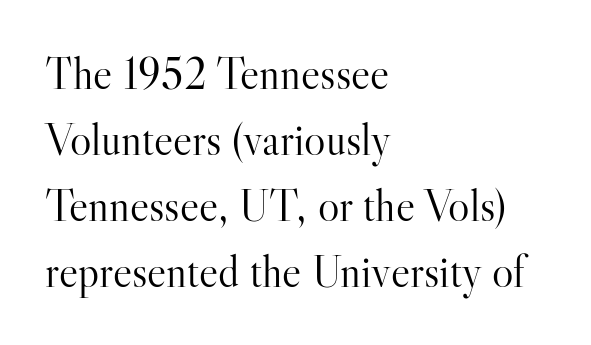
Classification — serif. Decoration check: the copy has no underline. It's the straight-up-and-down kind of type. The letters sit at their default tracking, neither squeezed nor spread. Note the varied advance widths — an 'i' is clearly narrower than an 'm'.
